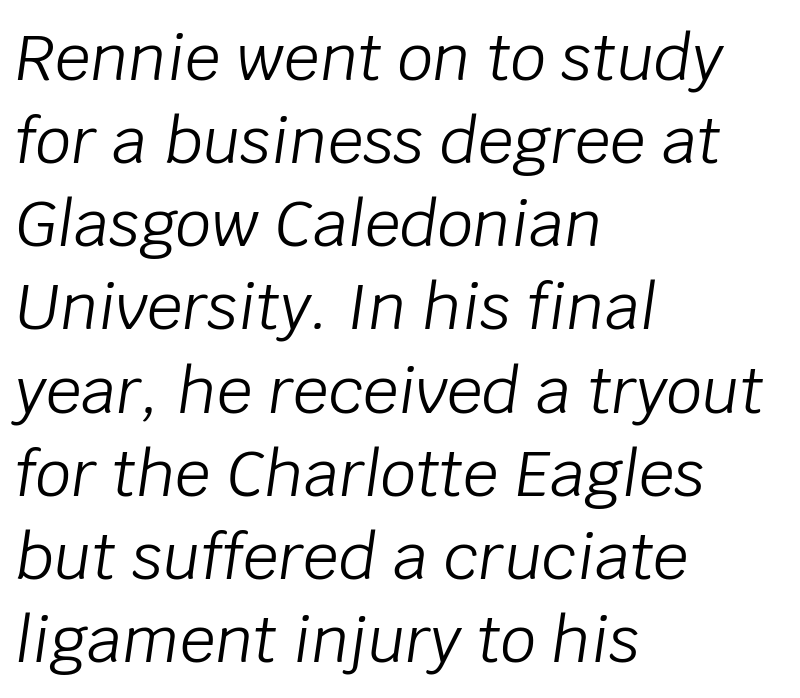
Q: Is the text bold? A: No.
Q: Is the text italic (slanted)? A: Yes, it leans right by about 8 degrees.
Q: Is the text underlined? A: No.
Q: How is the paragraph aligned? A: Left-aligned.
Q: Is the spacing between letters normal or unusually wide? A: Normal.
Q: Is the spacing between lines tight, normal or loose? A: Normal.
Q: Width (condensed, normal, or wide)? A: Normal.
Q: Stroke contrast? A: Low.
Q: x-height? A: Large.
Q: Monospaced? A: No.
